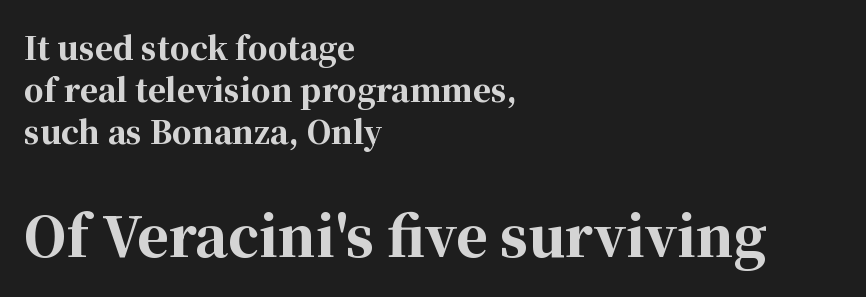
{"serif": "yes", "italic": "no", "bold": "yes", "weight": "bold", "width": "normal", "stroke_contrast": "high", "x_height": "medium", "monospaced": "no", "underline": "no", "align": "left", "line_spacing": "normal", "line_spacing_ratio": 1.36, "letter_spacing": "normal", "letter_spacing_em": 0.0, "larger_block": "second", "size_ratio": 1.74, "glyph_px": 54}
